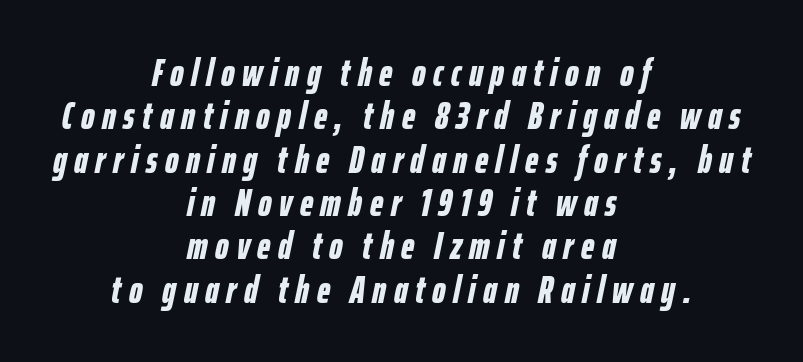
The image shows 38 px bold, condensed type, italic (leaning right); set centered, tight line spacing (1.14x), unusually wide letter spacing (+0.2 em), not underlined; low stroke contrast and a medium x-height.
